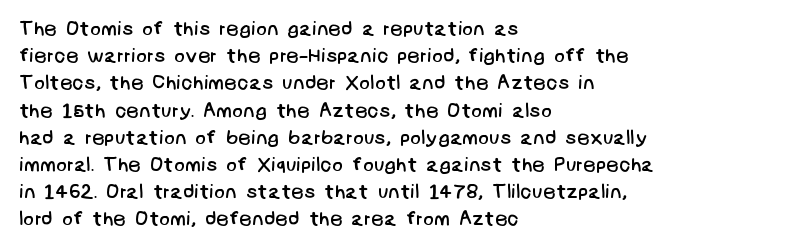
Glyph-to-glyph distance matches everyday printed text. The gap between lines stays unmarked. Vertical stems look standard width or narrower in stroke. The passage shown stacks its lines at a standard gap. The compositor pushed each line to the left boundary.
